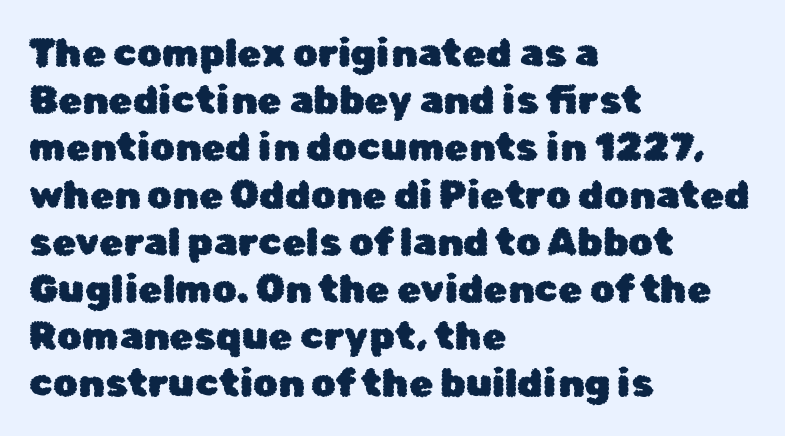
The image shows 39 px sans-serif type, upright; set left-aligned, line spacing 1.21x, normal letter spacing, not underlined; low stroke contrast and a medium x-height.
